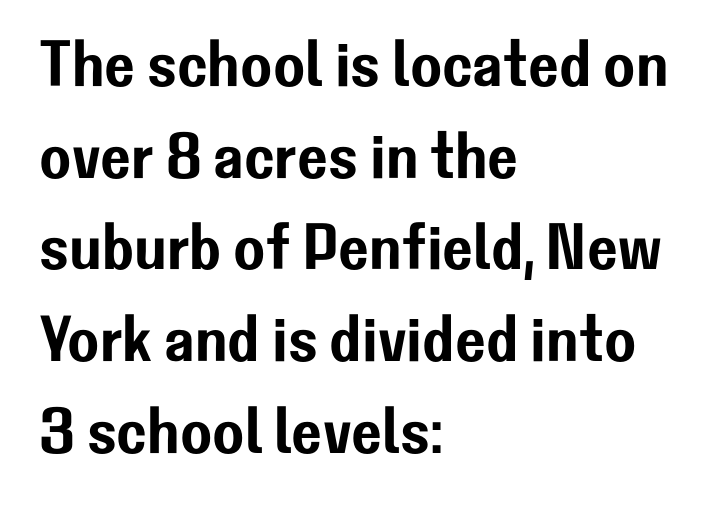
Q: Is the text italic (slanted)? A: No, it is upright.
Q: Is the typeface a serif or a sans-serif typeface? A: Sans-serif.
Q: Is the text underlined? A: No.
Q: How is the paragraph aligned? A: Left-aligned.
Q: Is the spacing between letters normal or unusually wide? A: Normal.
Q: Is the spacing between lines tight, normal or loose? A: Normal.
Q: Width (condensed, normal, or wide)? A: Normal.
Q: Stroke contrast? A: Low.
Q: x-height? A: Medium.
Q: Monospaced? A: No.
